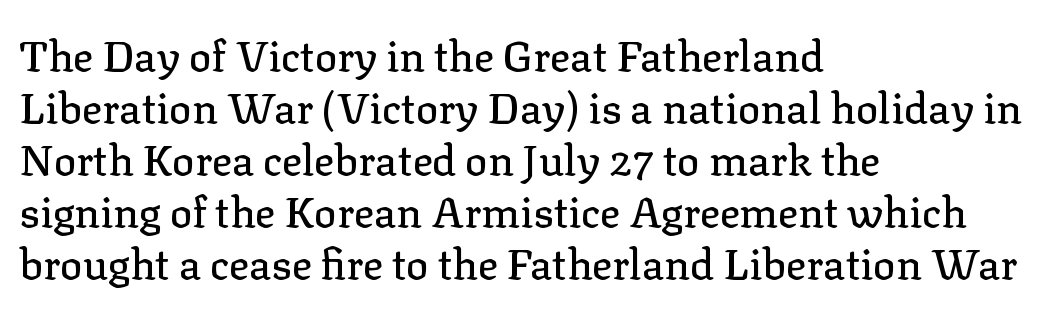
{"serif": "yes", "italic": "no", "width": "normal", "stroke_contrast": "low", "x_height": "medium", "monospaced": "no", "underline": "no", "align": "left", "line_spacing_ratio": 1.24, "letter_spacing": "normal", "letter_spacing_em": 0.0, "glyph_px": 42}
